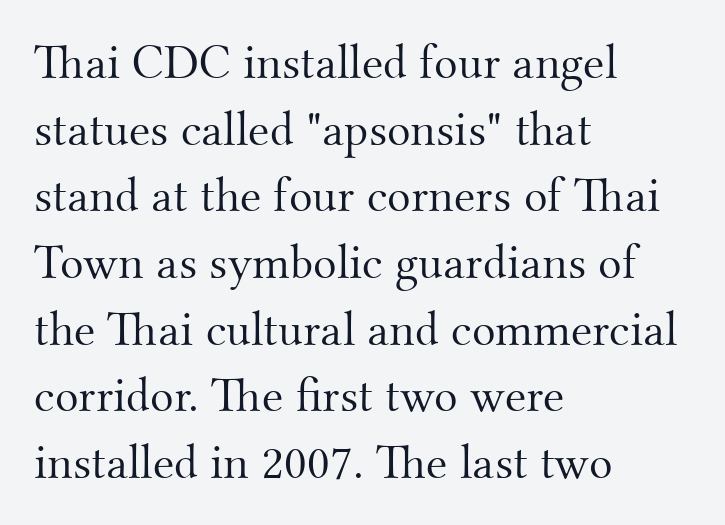
The glyphs are unaccompanied by any horizontal stroke below them. Ordinary non-slanted type is in use. The passage is arranged the way most books set body copy — flush left. A light-to-regular cut is what we see here. This sample has the flowing, uneven cadence of proportional lettering. Each letter's strokes conclude with small projecting serifs.
